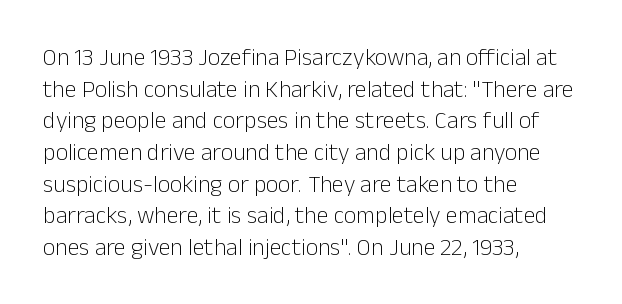
Leftover space on each line is placed entirely after the last word. The typesetting does not lean heavy: it is not bold. Honestly, the letter spacing is just normal — you wouldn't notice it. Underline: absent. If you drew a line through each stem, it would be perfectly vertical.
